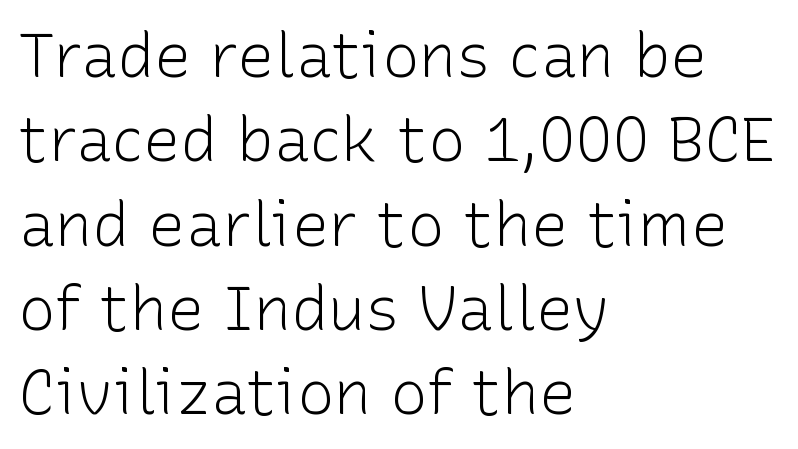
Are there feet on the stems? There aren't — it's a sans. How are the letters spaced? Ordinarily, with no added tracking. Compared with a centered layout, this one pins lines to the left instead. It's the straight-up-and-down kind of type. Compared with typical paragraphs, the rows here are spaced about the same. The typeface has the unassuming heft of standard copy or less.
